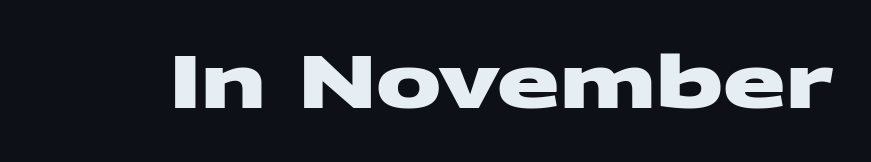
{"serif": "no", "bold": "yes", "weight": "heavy", "width": "wide", "stroke_contrast": "medium", "x_height": "large", "monospaced": "no", "underline": "no", "letter_spacing": "normal", "letter_spacing_em": 0.0, "glyph_px": 73}
